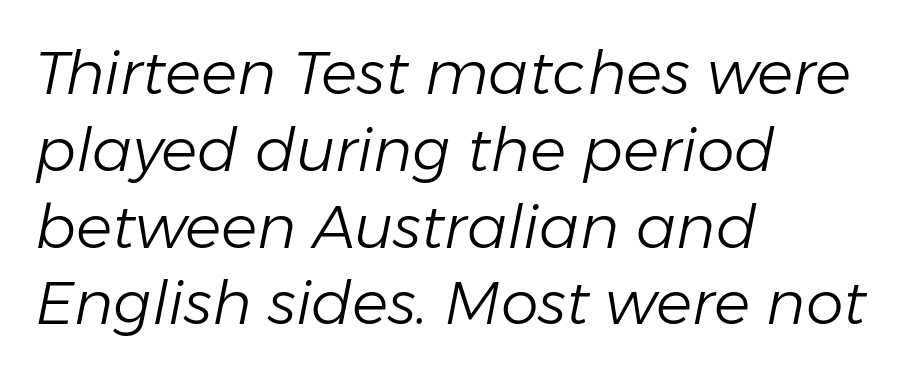
Q: Is the text bold? A: No.
Q: Is the text italic (slanted)? A: Yes, it leans right by about 11 degrees.
Q: Is the text underlined? A: No.
Q: How is the paragraph aligned? A: Left-aligned.
Q: Is the spacing between letters normal or unusually wide? A: Normal.
Q: Is the spacing between lines tight, normal or loose? A: Normal.
Q: Width (condensed, normal, or wide)? A: Normal.
Q: Stroke contrast? A: Low.
Q: x-height? A: Medium.
Q: Monospaced? A: No.
